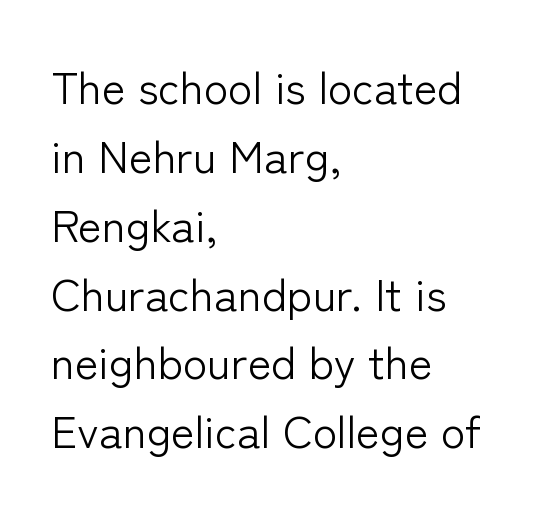
{"serif": "no", "italic": "no", "bold": "no", "weight": "light", "width": "normal", "stroke_contrast": "low", "x_height": "medium", "monospaced": "no", "underline": "no", "align": "left", "line_spacing": "normal", "line_spacing_ratio": 1.53, "letter_spacing": "normal", "letter_spacing_em": 0.0, "glyph_px": 45}
